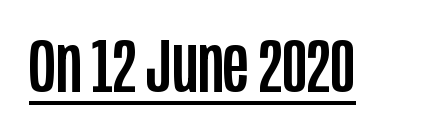
Observe the absence of serifs on each vertical stroke in this sample. A typesetter would call this zero additional tracking. A typesetter would mark this as roman, not italic. Spacing verdict: proportional, widths tailored to each character. Beneath each row of characters lies a ruled line.
